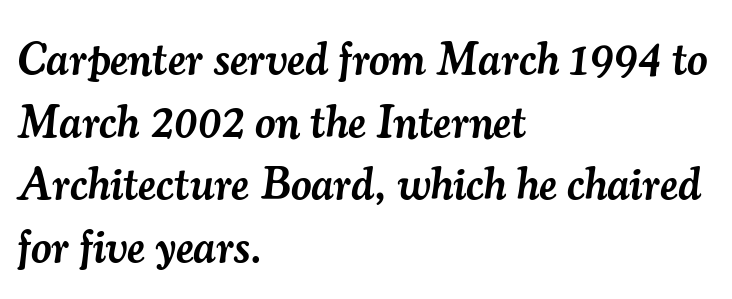
The image shows 45 px semibold serif type, italic (leaning right); set left-aligned, normal line spacing (1.39x), normal letter spacing, not underlined; medium stroke contrast and a small x-height.
